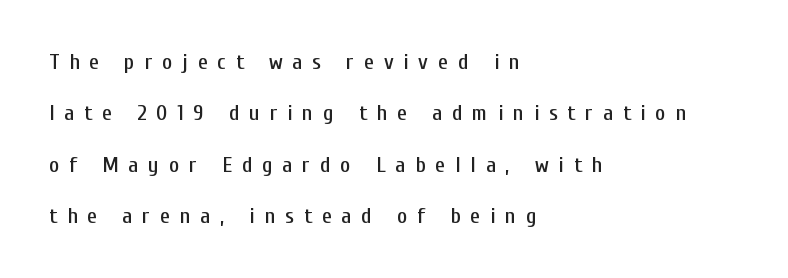
The area under the type is left untouched. Someone cranked the tracking dial way up on this one. Posture: straight, roman, zero tilt. The vertical gap from one line to the next is large. These lines are set flush left with a ragged right edge.
